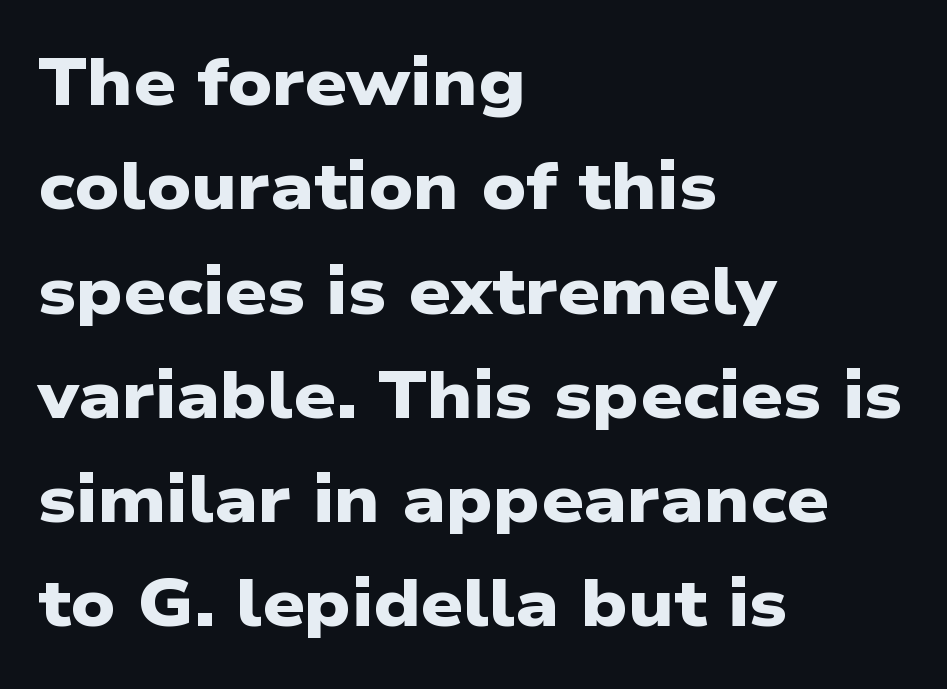
{"serif": "no", "bold": "yes", "weight": "heavy", "width": "wide", "stroke_contrast": "low", "x_height": "medium", "monospaced": "no", "underline": "no", "align": "left", "line_spacing": "normal", "line_spacing_ratio": 1.58, "letter_spacing": "normal", "letter_spacing_em": 0.0, "glyph_px": 66}
